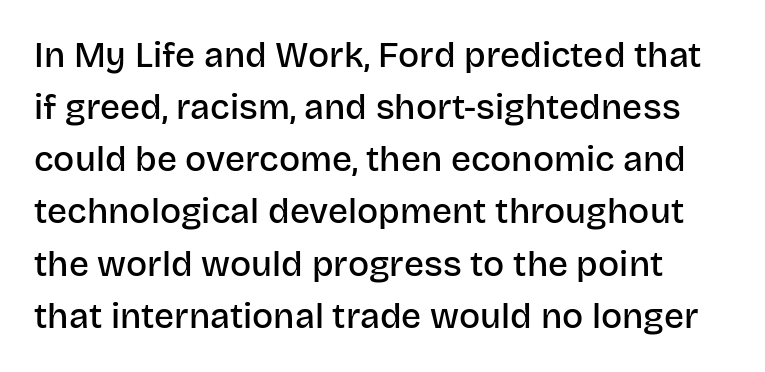
The image shows 35 px semibold sans-serif type, upright; set normal line spacing (1.49x), normal letter spacing, not underlined; low stroke contrast and a large x-height.
